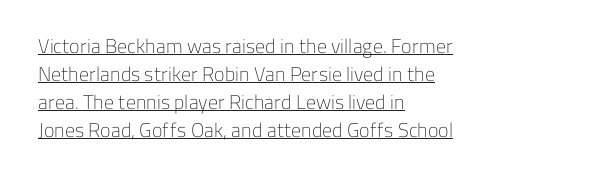
The image shows 20 px text type, upright; set left-aligned, normal line spacing (1.4x), normal letter spacing, underlined.
